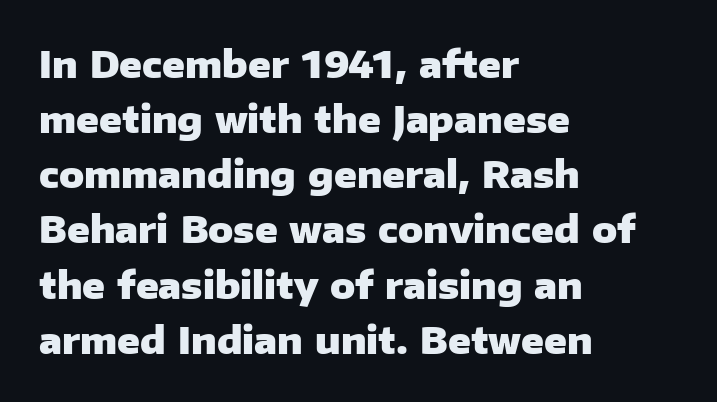
The image shows 37 px heavy sans-serif type, upright; set left-aligned, normal line spacing (1.49x), normal letter spacing, not underlined; low stroke contrast and a medium x-height.
